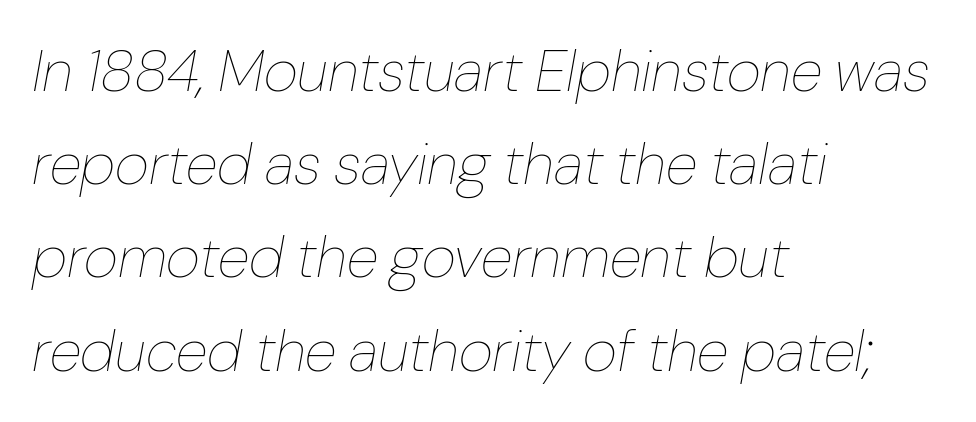
The image shows 59 px thin type, italic (leaning right); set left-aligned, normal line spacing (1.58x), normal letter spacing, not underlined; low stroke contrast and a medium x-height.
